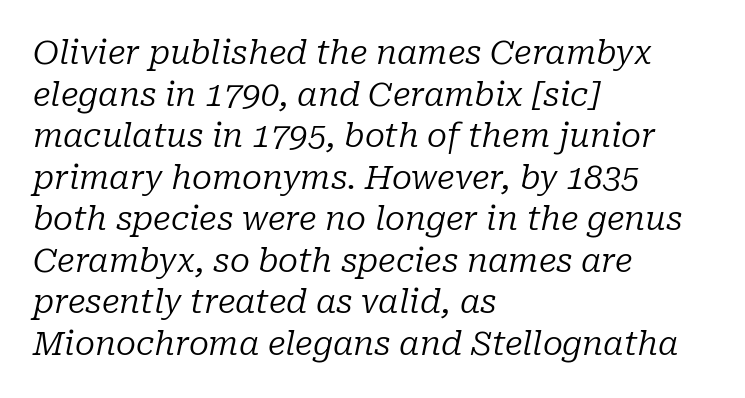
Tracking value appears to be zero — textbook default spacing. The passage shown leans; its letterforms are oblique. A typesetter would call this leading conventional body-copy spacing. Check under the words: just untouched page. Bold? No — there's no thickening of the strokes.
